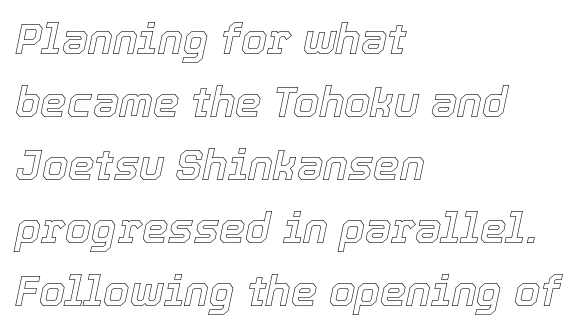
Q: Is the text italic (slanted)? A: Yes, it leans right by about 12 degrees.
Q: Is the text underlined? A: No.
Q: How is the paragraph aligned? A: Left-aligned.
Q: Is the spacing between letters normal or unusually wide? A: Normal.
Q: Is the spacing between lines tight, normal or loose? A: Normal.
Q: Width (condensed, normal, or wide)? A: Normal.
Q: x-height? A: Medium.
Q: Monospaced? A: No.
